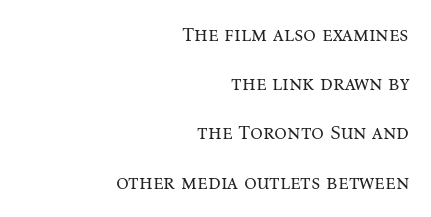
The image shows 20 px text type, upright; set right-aligned, loose line spacing (2.46x), normal letter spacing, not underlined.
